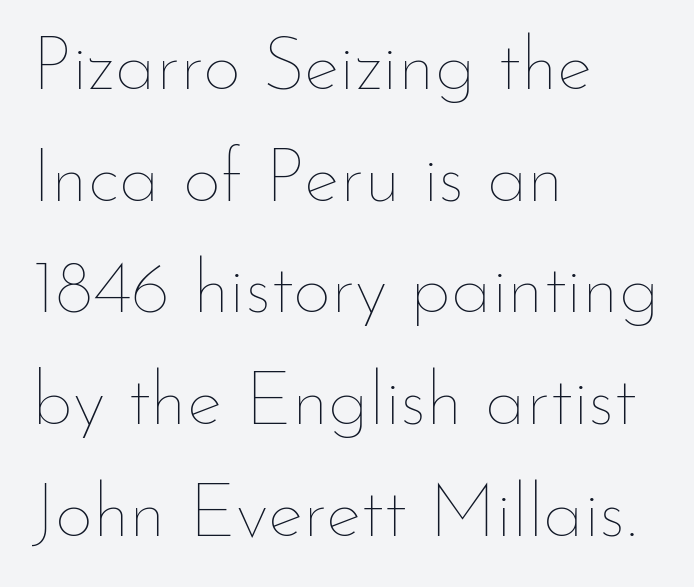
The image shows 75 px thin type, upright; set left-aligned, normal line spacing (1.49x), normal letter spacing, not underlined; low stroke contrast and a small x-height.
